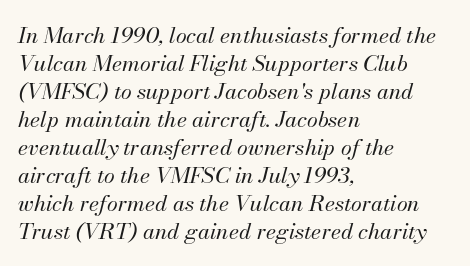
Plain, unruled lines of type. Vertically, the passage feels balanced, rows spaced as you'd expect. Summary of weight: not heavy and not bold. Words appear dense and cohesive because spacing is normal. An italicized treatment has been applied to the whole sample. All the whitespace from short lines collects on the right.
